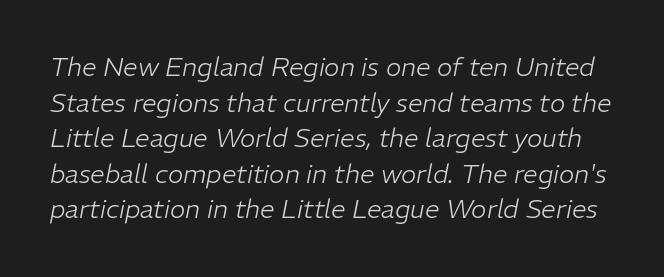
The image shows 26 px text type, italic (leaning right); set normal line spacing (1.37x), normal letter spacing, not underlined.
